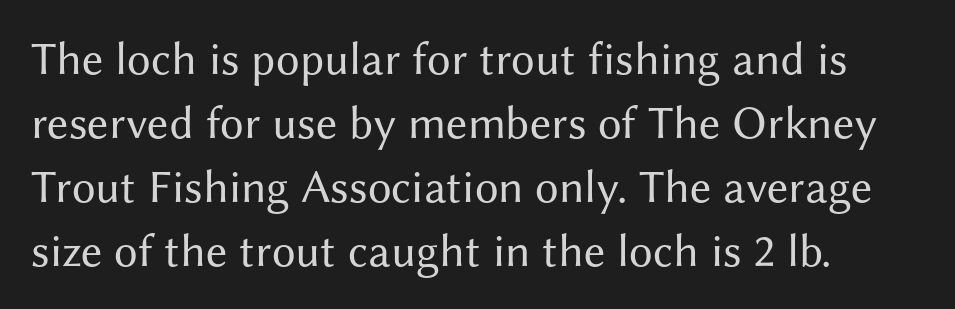
Q: Is the text bold? A: No.
Q: Is the text italic (slanted)? A: No, it is upright.
Q: Is the typeface a serif or a sans-serif typeface? A: Sans-serif.
Q: Is the text underlined? A: No.
Q: How is the paragraph aligned? A: Left-aligned.
Q: Is the spacing between letters normal or unusually wide? A: Normal.
Q: Is the spacing between lines tight, normal or loose? A: Normal.
Q: Width (condensed, normal, or wide)? A: Normal.
Q: Stroke contrast? A: Medium.
Q: x-height? A: Medium.
Q: Monospaced? A: No.
